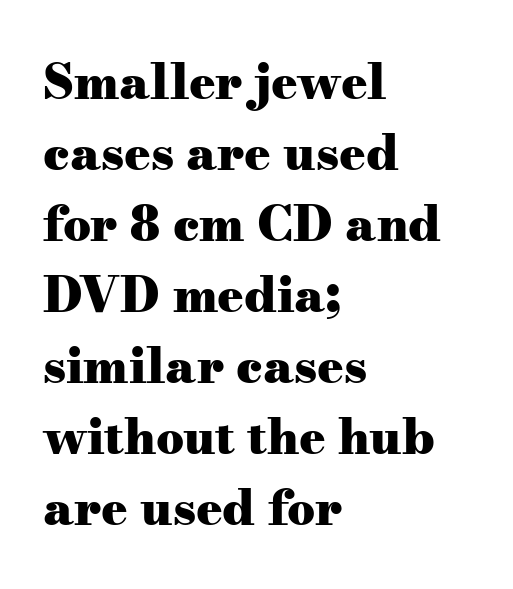
{"serif": "yes", "italic": "no", "bold": "yes", "weight": "heavy", "width": "wide", "stroke_contrast": "medium", "x_height": "small", "monospaced": "no", "underline": "no", "align": "left", "line_spacing": "normal", "line_spacing_ratio": 1.45, "letter_spacing": "normal", "letter_spacing_em": 0.0, "glyph_px": 49}
